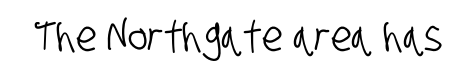
This rendering features lettering with no underline. The type is set solid horizontally, with unmodified tracking. Here the designer chose a conventional face with non-uniform glyph widths. I'd call this a sans setting — the letters go barefoot.
